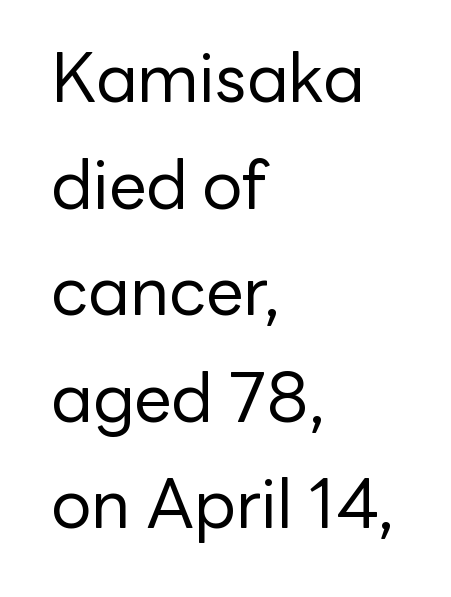
Q: Is the text bold? A: No.
Q: Is the text italic (slanted)? A: No, it is upright.
Q: Is the typeface a serif or a sans-serif typeface? A: Sans-serif.
Q: Is the text underlined? A: No.
Q: How is the paragraph aligned? A: Left-aligned.
Q: Is the spacing between letters normal or unusually wide? A: Normal.
Q: Is the spacing between lines tight, normal or loose? A: Normal.
Q: Width (condensed, normal, or wide)? A: Normal.
Q: Stroke contrast? A: Low.
Q: x-height? A: Medium.
Q: Monospaced? A: No.
